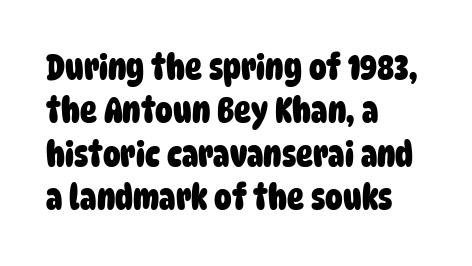
The image shows 35 px heavy, condensed sans-serif type; set left-aligned, line spacing 1.24x, normal letter spacing, not underlined; low stroke contrast and a large x-height.
